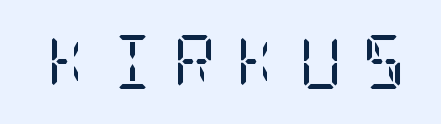
Does the type have serifs? Yes, each stem ends in a small foot. The letters stand upright; this is a roman face. Has an underline been added? It has not. The passage shown has open, widely tracked lettering throughout. The weight would be labelled regular, book, light, or lighter still.
